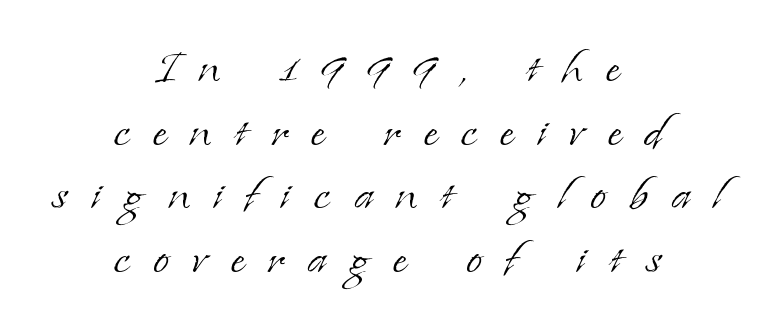
The zone under the glyphs is completely vacant. These lines have a slow, spaced-out rhythm from letter to letter. Character widths vary here, with narrow letters taking less room than wide ones. The type family on display is of the serif kind. If you measured baseline to baseline, you'd find a short distance.
